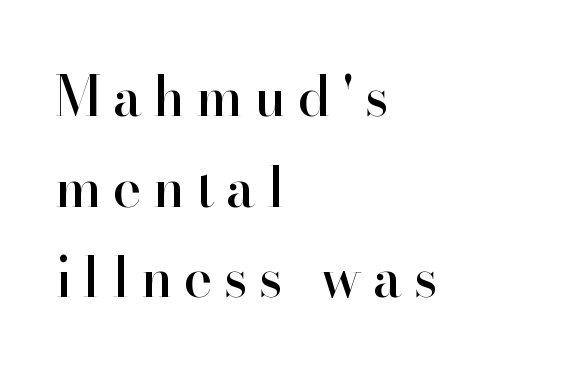
The image shows 54 px serif type, upright; set left-aligned, normal line spacing (1.68x), unusually wide letter spacing (+0.21 em), not underlined; high stroke contrast and a small x-height.
